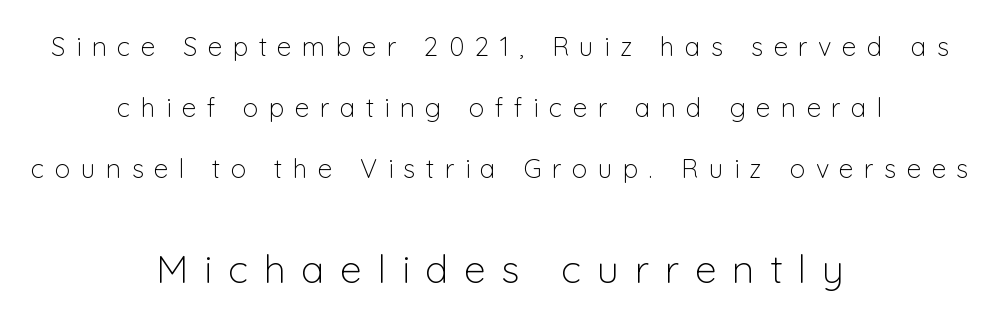
Q: Is the text bold? A: No.
Q: Is the text italic (slanted)? A: No, it is upright.
Q: Is the typeface a serif or a sans-serif typeface? A: Sans-serif.
Q: Is the text underlined? A: No.
Q: How is the paragraph aligned? A: Centered.
Q: Is the spacing between letters normal or unusually wide? A: Unusually wide.
Q: Is the spacing between lines tight, normal or loose? A: Loose.
Q: Which block of text is set in a larger size, the first (top) or the second (bottom)? A: The second (bottom) one.
Q: Width (condensed, normal, or wide)? A: Normal.
Q: Stroke contrast? A: Low.
Q: x-height? A: Medium.
Q: Monospaced? A: No.
